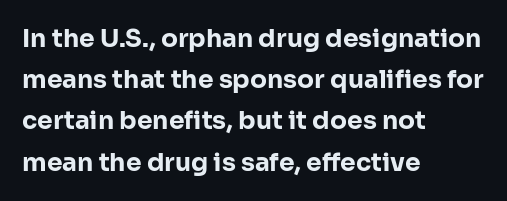
The image shows 25 px bold type, upright; set left-aligned, normal line spacing (1.65x), normal letter spacing, not underlined.
